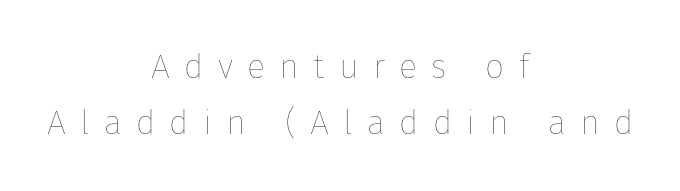
Q: Is the text bold? A: No.
Q: Is the text italic (slanted)? A: No, it is upright.
Q: Is the text underlined? A: No.
Q: How is the paragraph aligned? A: Centered.
Q: Is the spacing between letters normal or unusually wide? A: Unusually wide.
Q: Is the spacing between lines tight, normal or loose? A: Normal.
Q: Width (condensed, normal, or wide)? A: Normal.
Q: Stroke contrast? A: Low.
Q: x-height? A: Medium.
Q: Monospaced? A: No.
